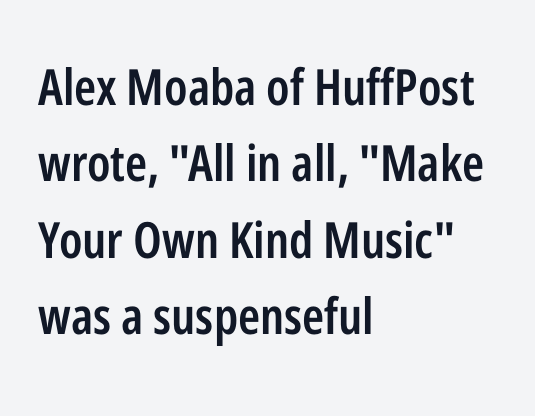
Weight check: semibold — heavier than regular, not quite bold. Think of a printed novel: that variable character pitch is what you see here. Serifs: no, the terminals of the letterforms are clean. These lines keep a tight, regular rhythm from letter to letter. Posture: straight, roman, zero tilt.
